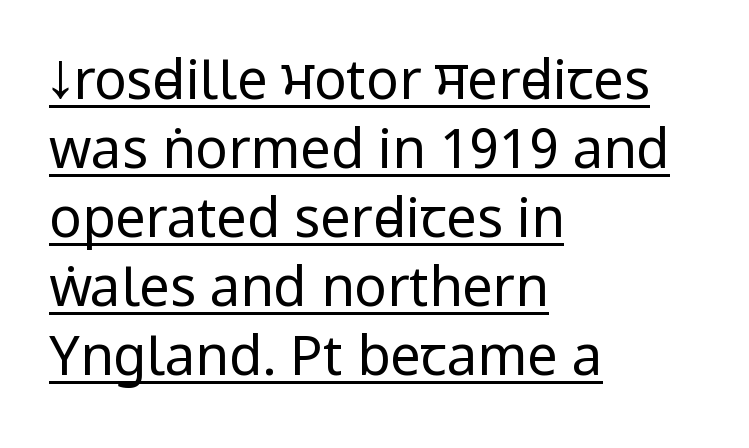
The image shows 54 px regular-weight, condensed sans-serif type, upright; set left-aligned, normal line spacing (1.28x), normal letter spacing, underlined; low stroke contrast and a large x-height.
